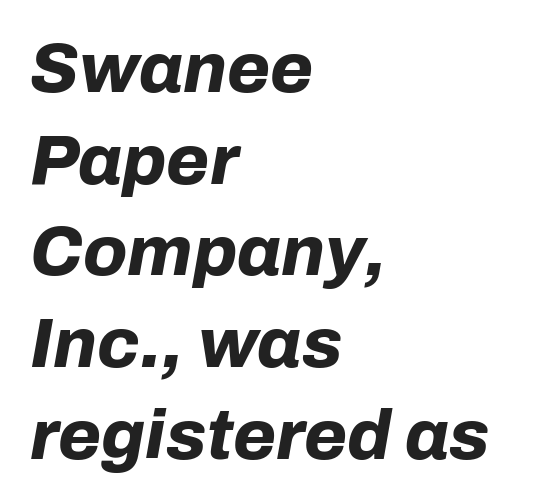
{"italic": "yes", "lean": "right", "slant_degrees": 10, "bold": "yes", "weight": "bold", "width": "normal", "stroke_contrast": "low", "x_height": "medium", "monospaced": "no", "underline": "no", "align": "left", "line_spacing": "normal", "line_spacing_ratio": 1.31, "letter_spacing": "normal", "letter_spacing_em": 0.0, "glyph_px": 70}
